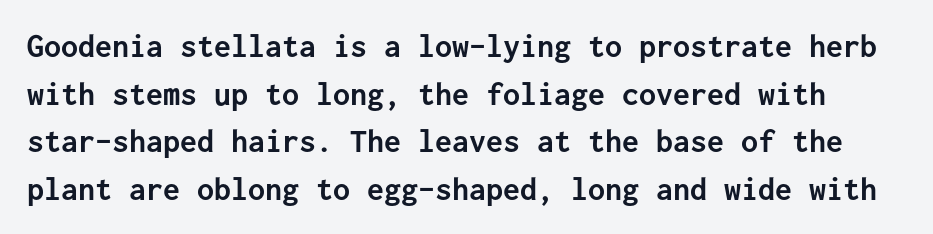
Q: Is the text bold? A: Yes.
Q: Is the text italic (slanted)? A: No, it is upright.
Q: Is the typeface a serif or a sans-serif typeface? A: Sans-serif.
Q: Is the text underlined? A: No.
Q: Is the spacing between letters normal or unusually wide? A: Normal.
Q: Is the spacing between lines tight, normal or loose? A: Normal.
Q: Width (condensed, normal, or wide)? A: Normal.
Q: Stroke contrast? A: Low.
Q: x-height? A: Medium.
Q: Monospaced? A: Yes.
